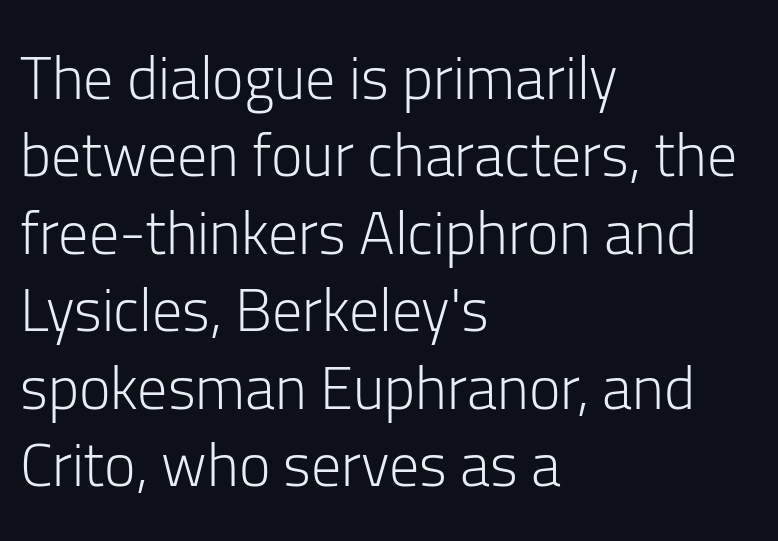
The image shows 60 px light sans-serif type, upright; set left-aligned, normal line spacing (1.29x), normal letter spacing, not underlined; low stroke contrast and a medium x-height.
